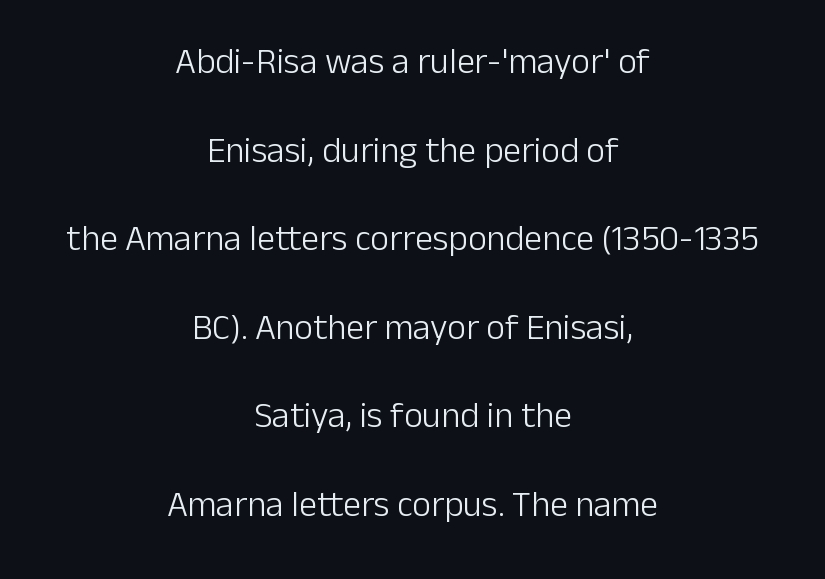
The image shows 36 px light sans-serif type, upright; set centered, loose line spacing (2.46x), normal letter spacing, not underlined; low stroke contrast and a medium x-height.
